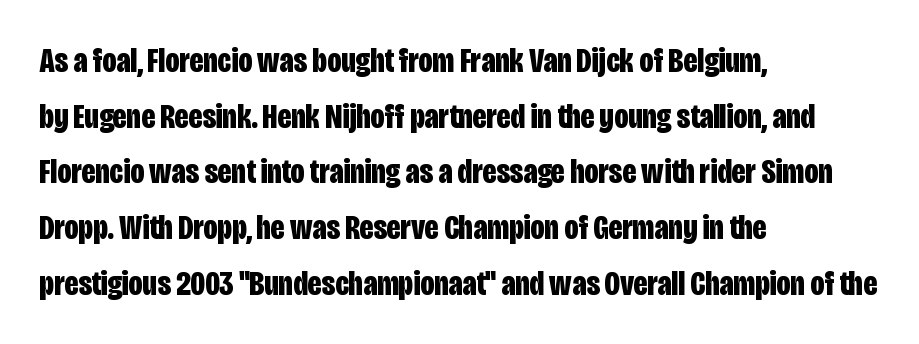
{"serif": "no", "italic": "no", "bold": "yes", "weight": "bold", "width": "condensed", "stroke_contrast": "low", "x_height": "large", "monospaced": "no", "underline": "no", "align": "left", "line_spacing": "normal", "line_spacing_ratio": 1.59, "letter_spacing": "normal", "letter_spacing_em": 0.0, "glyph_px": 35}
